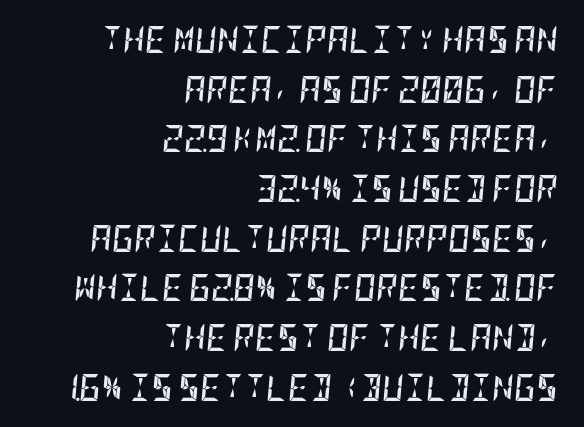
The image shows 27 px bold type, italic (leaning right); set right-aligned, line spacing 1.84x, normal letter spacing, not underlined.
